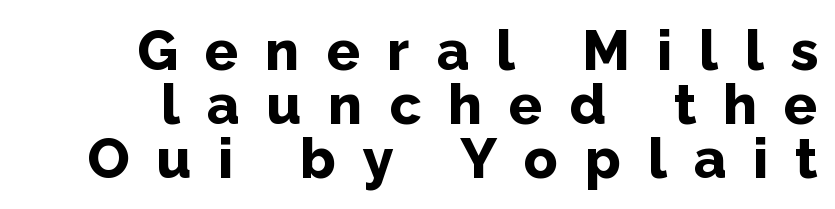
This rendering employs a face without finishing strokes, i.e., a sans-serif. The horizontal fit of the characters is loose and conspicuously gappy. Closely set lines give the paragraph a compact silhouette. The area under the type is left untouched. Note the varied advance widths — an 'i' is clearly narrower than an 'm'. Thick stems and heavy bowls — unmistakably bold.
